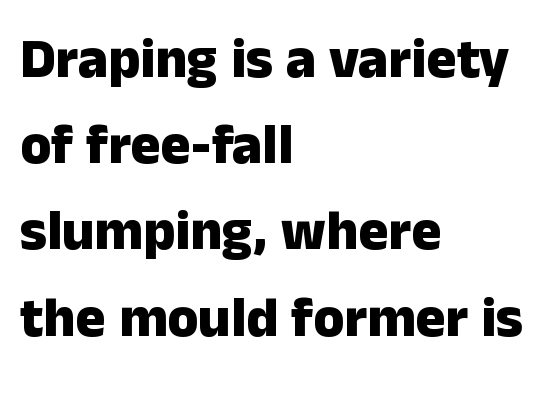
Designer's note — italics off, roman on. The letters advance in unequal steps, a hallmark of proportional type. Here the glyphs are tracked normally, forming tight word shapes. Caption: bold face, heavy strokes.
